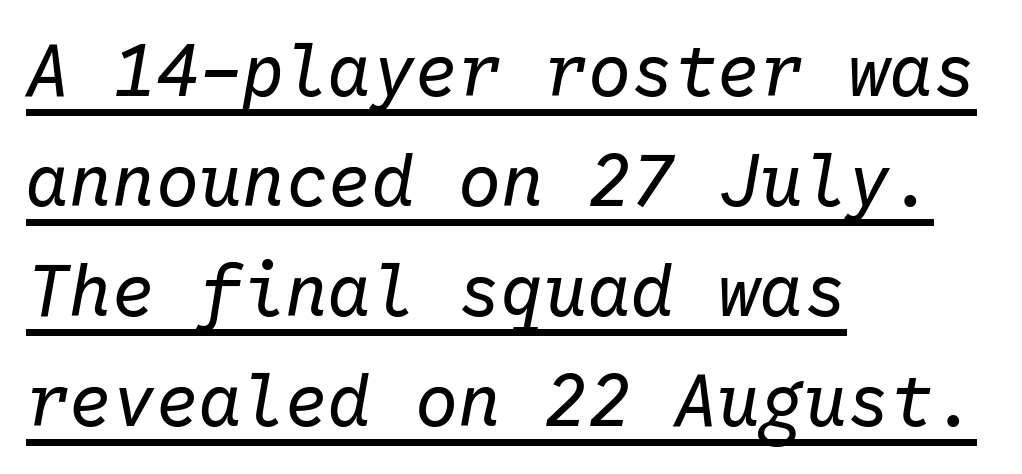
The image shows 72 px regular-weight type, italic (leaning right), monospaced; set left-aligned, normal line spacing (1.53x), normal letter spacing, underlined; low stroke contrast and a medium x-height.
